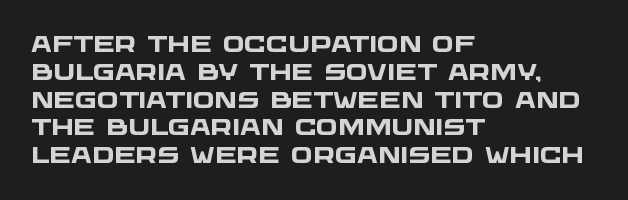
{"bold": "yes", "underline": "no", "align": "left", "line_spacing_ratio": 1.21, "letter_spacing": "normal", "letter_spacing_em": 0.0, "glyph_px": 23}
